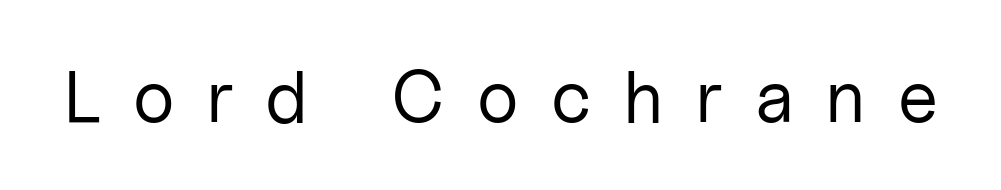
{"serif": "no", "italic": "no", "bold": "no", "weight": "regular", "width": "normal", "stroke_contrast": "low", "x_height": "medium", "monospaced": "no", "underline": "no", "letter_spacing": "wide", "letter_spacing_em": 0.43, "glyph_px": 74}
